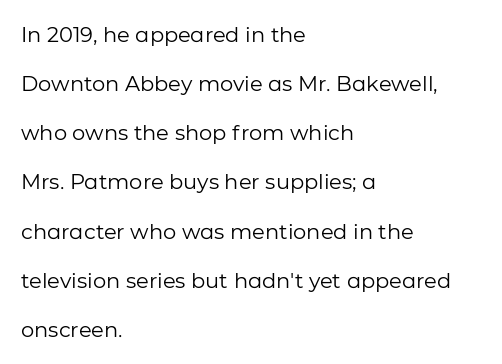
The image shows 21 px text type, upright; set left-aligned, loose line spacing (2.34x), normal letter spacing, not underlined.
